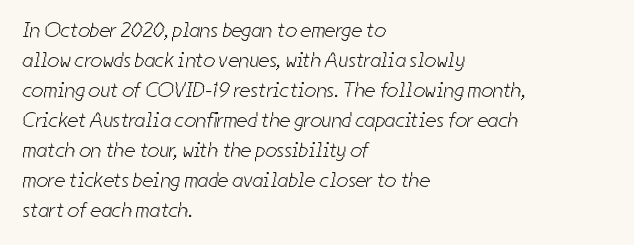
Q: Is the text bold? A: No.
Q: Is the text underlined? A: No.
Q: How is the paragraph aligned? A: Left-aligned.
Q: Is the spacing between letters normal or unusually wide? A: Normal.
Q: Is the spacing between lines tight, normal or loose? A: Normal.
